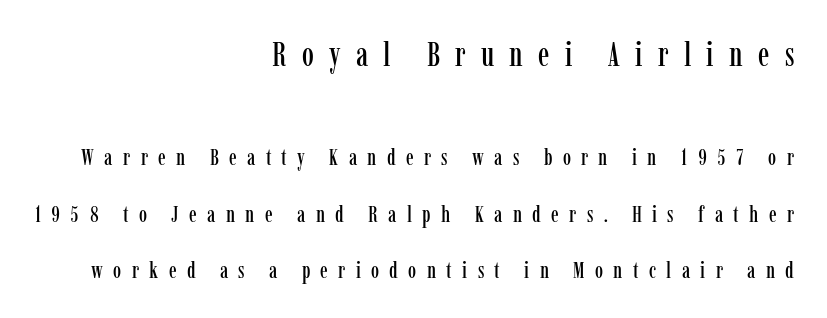
Only glyphs here, with clear space below each row. The face used here appears at its bigger size in the upper chunk. The passage is arranged like a letterhead date or caption credit — flush right. You could fit nearly another row in the gap between these rows. Is this a fixed-width face? No — the glyphs have proportional, varying widths.
